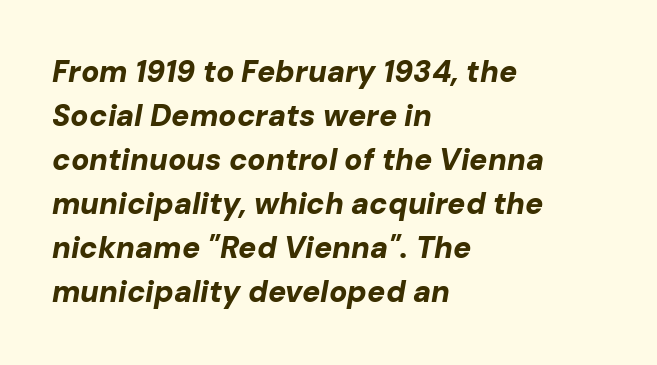
Strokes here are thick enough to call this a true bold. Words appear dense and cohesive because spacing is normal. Letters rest on an invisible, unmarked baseline. Each new line begins a customary step beneath the previous one.
